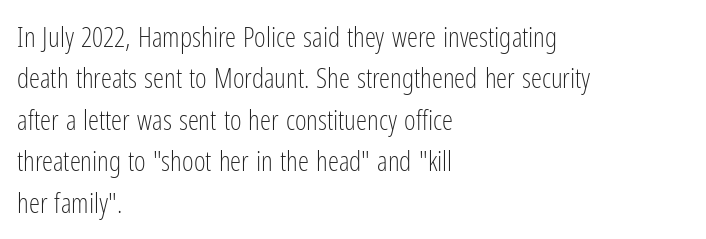
The image shows 28 px light, condensed sans-serif type, upright; set left-aligned, normal line spacing (1.48x), normal letter spacing, not underlined; low stroke contrast and a medium x-height.
